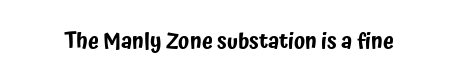
Q: Is the text italic (slanted)? A: No, it is upright.
Q: Is the text underlined? A: No.
Q: Is the spacing between letters normal or unusually wide? A: Normal.
